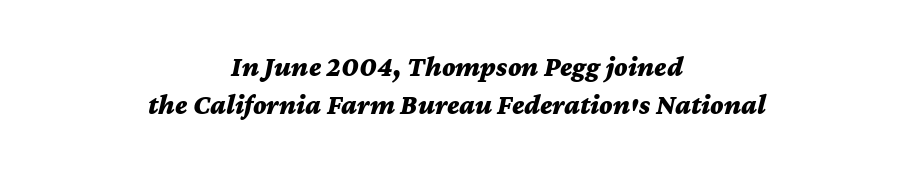
Q: Is the text bold? A: Yes.
Q: Is the text italic (slanted)? A: Yes, it leans right by about 12 degrees.
Q: Is the text underlined? A: No.
Q: How is the paragraph aligned? A: Centered.
Q: Is the spacing between letters normal or unusually wide? A: Normal.
Q: Is the spacing between lines tight, normal or loose? A: Normal.
Q: Width (condensed, normal, or wide)? A: Wide.
Q: Stroke contrast? A: Medium.
Q: x-height? A: Medium.
Q: Monospaced? A: No.
